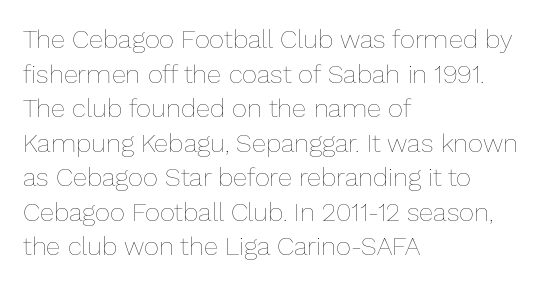
Q: Is the text bold? A: No.
Q: Is the text italic (slanted)? A: No, it is upright.
Q: Is the text underlined? A: No.
Q: How is the paragraph aligned? A: Left-aligned.
Q: Is the spacing between letters normal or unusually wide? A: Normal.
Q: Is the spacing between lines tight, normal or loose? A: Normal.
